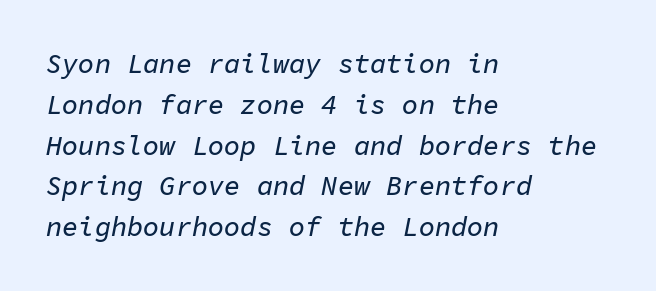
The image shows 27 px text type, italic (leaning right); set left-aligned, normal line spacing (1.51x), normal letter spacing, not underlined.
